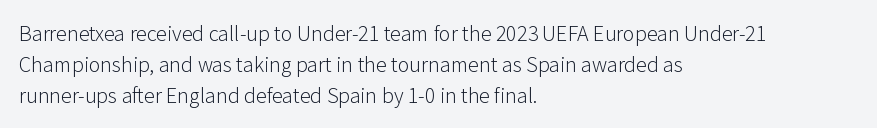
Q: Is the text bold? A: No.
Q: Is the text italic (slanted)? A: No, it is upright.
Q: Is the text underlined? A: No.
Q: How is the paragraph aligned? A: Left-aligned.
Q: Is the spacing between letters normal or unusually wide? A: Normal.
Q: Is the spacing between lines tight, normal or loose? A: Normal.
